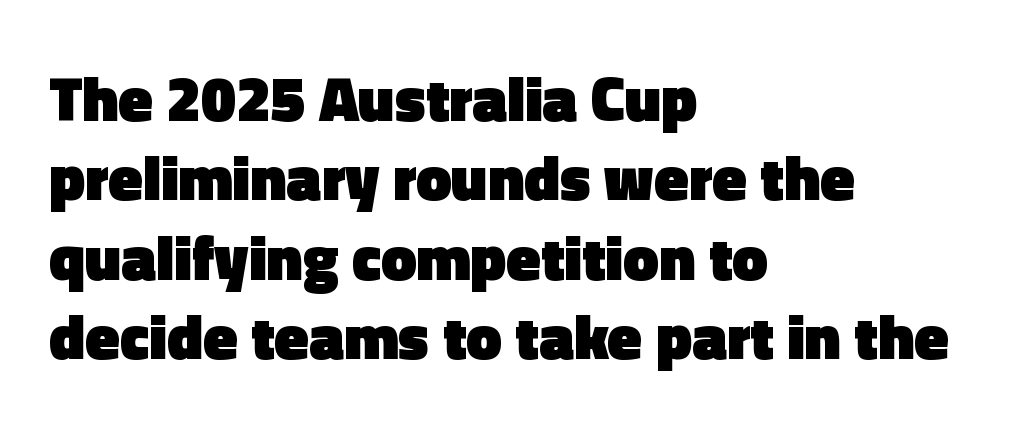
The image shows 63 px heavy sans-serif type, upright; set left-aligned, normal line spacing (1.26x), normal letter spacing, not underlined; a medium x-height.
